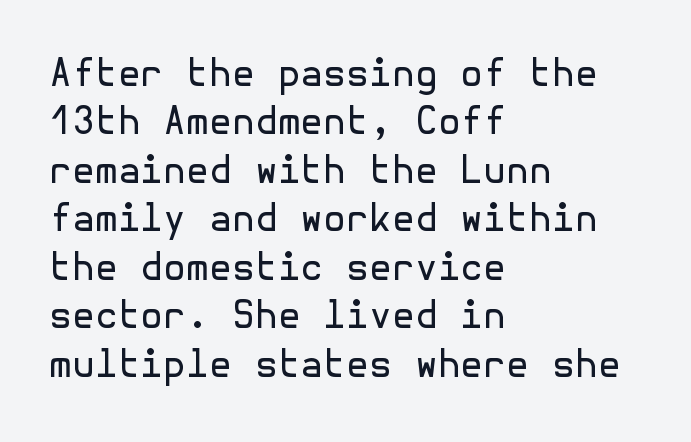
The image shows 37 px regular-weight sans-serif type, upright; set left-aligned, normal line spacing (1.31x), normal letter spacing, not underlined; a medium x-height.
